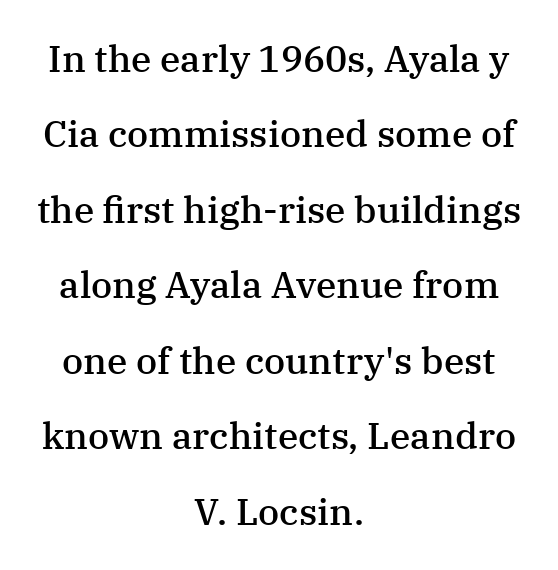
The image shows 37 px semibold serif type, upright; set centered, loose line spacing (2.04x), normal letter spacing, not underlined; medium stroke contrast and a medium x-height.
